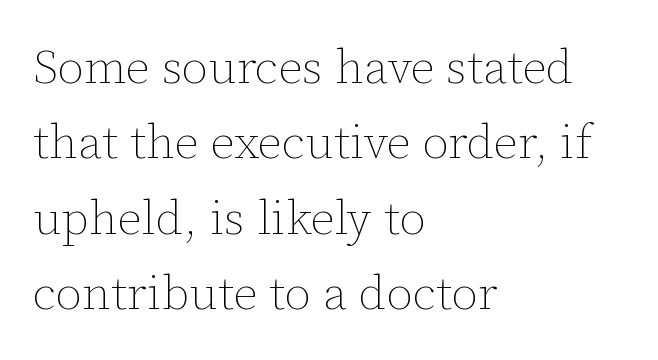
Check under the words: just untouched page. Teacher's note: observe the even left margin — that is flush-left alignment. What's the leading like? Ordinary, nothing unusual. These lines are rendered in a variable-pitch font. This sample uses plain, unmodified letter spacing.
